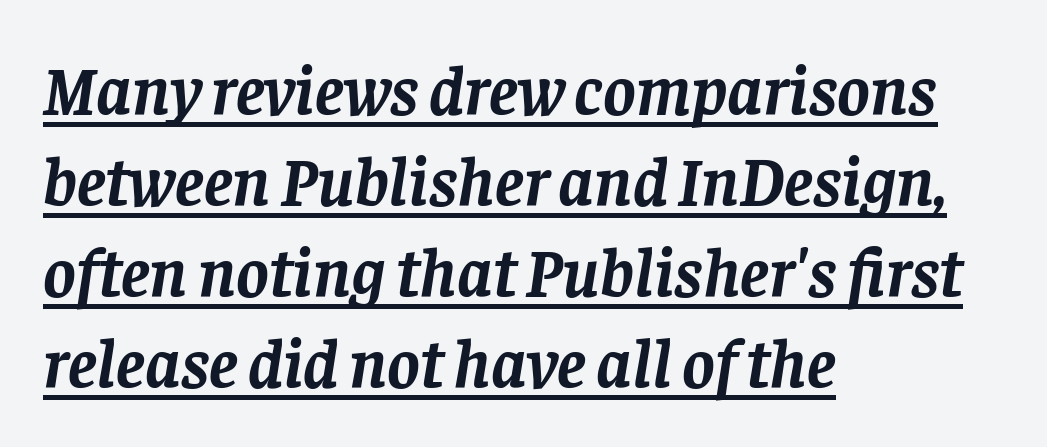
Q: Is the text bold? A: Yes.
Q: Is the text italic (slanted)? A: Yes, it leans right by about 8 degrees.
Q: Is the typeface a serif or a sans-serif typeface? A: Serif.
Q: Is the text underlined? A: Yes.
Q: How is the paragraph aligned? A: Left-aligned.
Q: Is the spacing between letters normal or unusually wide? A: Normal.
Q: Is the spacing between lines tight, normal or loose? A: Normal.
Q: Width (condensed, normal, or wide)? A: Normal.
Q: Stroke contrast? A: Low.
Q: x-height? A: Large.
Q: Monospaced? A: No.
